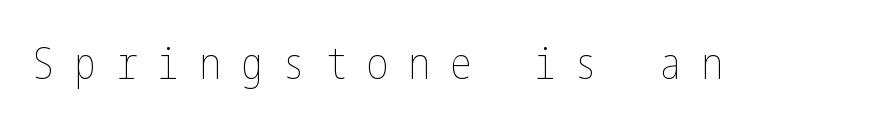
Q: Is the text bold? A: No.
Q: Is the text italic (slanted)? A: No, it is upright.
Q: Is the text underlined? A: No.
Q: Is the spacing between letters normal or unusually wide? A: Unusually wide.
Q: Width (condensed, normal, or wide)? A: Condensed.
Q: Stroke contrast? A: Low.
Q: x-height? A: Medium.
